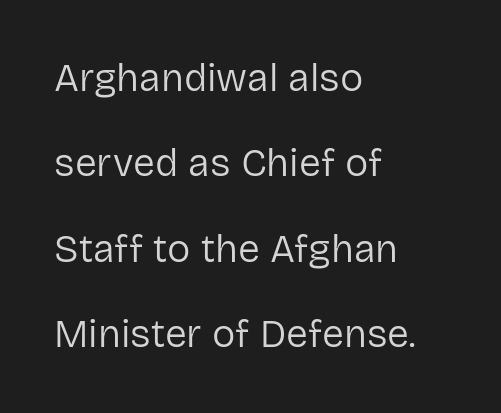
{"serif": "no", "italic": "no", "bold": "no", "weight": "regular", "width": "normal", "stroke_contrast": "low", "x_height": "medium", "monospaced": "no", "underline": "no", "align": "left", "line_spacing": "loose", "line_spacing_ratio": 2.19, "letter_spacing": "normal", "letter_spacing_em": 0.0, "glyph_px": 39}
